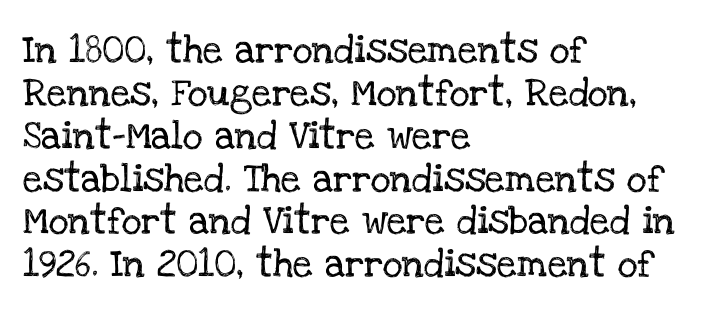
Horizontal alignment here is leftward, the default for most running prose. The foot of each line stays bare and open. The letters stand upright; this is a roman face. Look at the bottom of the vertical strokes: they flare into serifs here.
